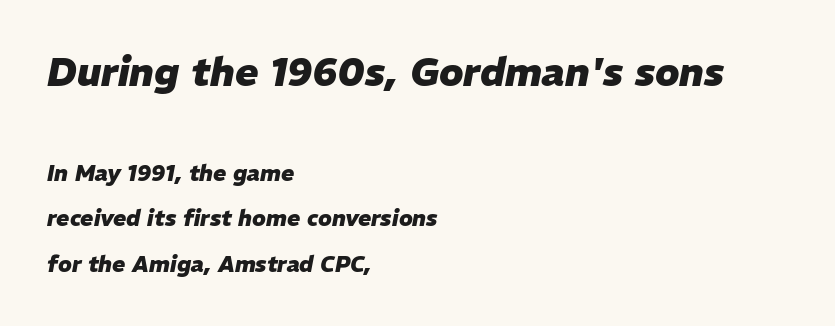
The image shows 39 px heavy type, italic (leaning right); set left-aligned, loose line spacing (2.07x), normal letter spacing, not underlined; the first (top) block is 1.77x larger; low stroke contrast and a medium x-height.
